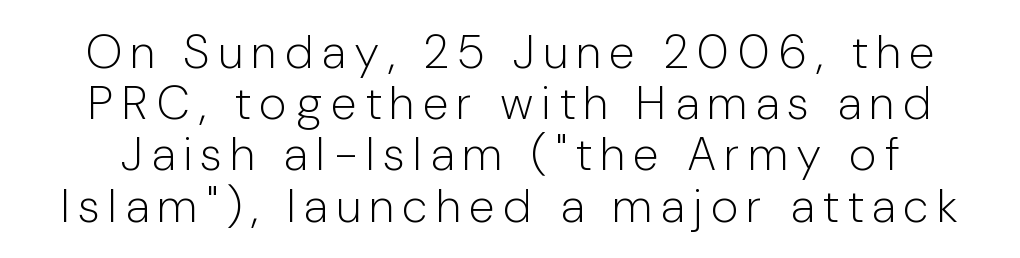
Q: Is the text bold? A: No.
Q: Is the text italic (slanted)? A: No, it is upright.
Q: Is the typeface a serif or a sans-serif typeface? A: Sans-serif.
Q: Is the text underlined? A: No.
Q: Is the spacing between letters normal or unusually wide? A: Unusually wide.
Q: Is the spacing between lines tight, normal or loose? A: Tight.
Q: Width (condensed, normal, or wide)? A: Condensed.
Q: Stroke contrast? A: Low.
Q: x-height? A: Medium.
Q: Monospaced? A: No.
